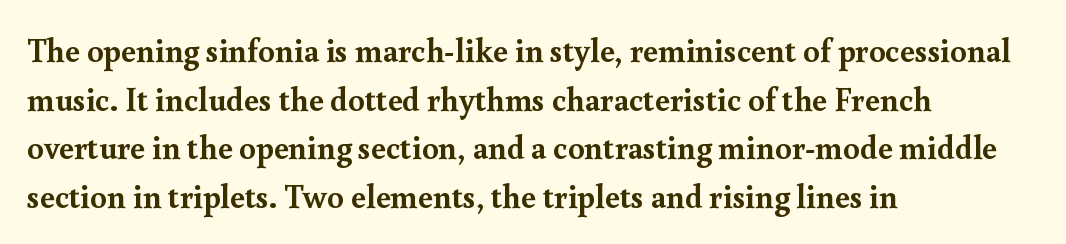
The image shows 33 px semibold serif type, upright; set left-aligned, normal line spacing (1.47x), normal letter spacing, not underlined; a small x-height.
